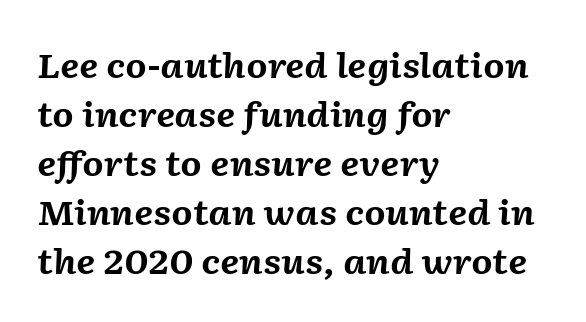
Q: Is the text bold? A: Yes.
Q: Is the text italic (slanted)? A: Yes, it leans right by about 2 degrees.
Q: Is the text underlined? A: No.
Q: How is the paragraph aligned? A: Left-aligned.
Q: Is the spacing between letters normal or unusually wide? A: Normal.
Q: Is the spacing between lines tight, normal or loose? A: Normal.
Q: Width (condensed, normal, or wide)? A: Normal.
Q: Stroke contrast? A: Medium.
Q: x-height? A: Medium.
Q: Monospaced? A: No.
